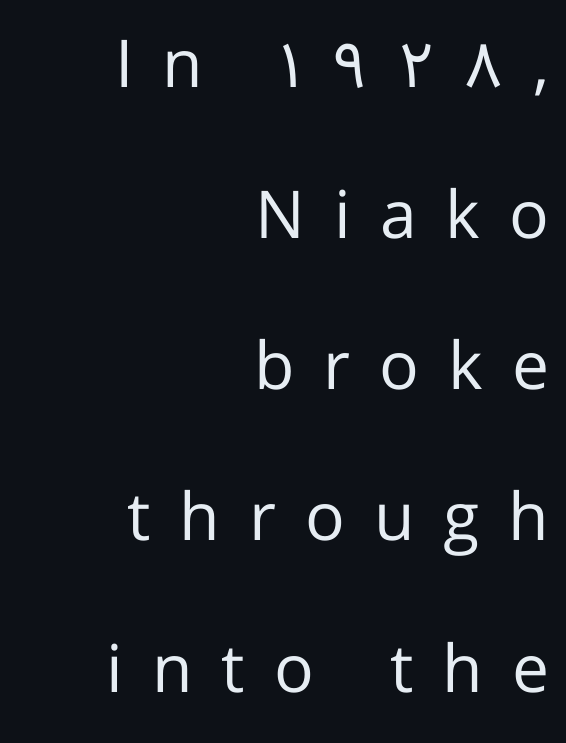
{"serif": "no", "italic": "no", "bold": "no", "weight": "regular", "width": "normal", "stroke_contrast": "low", "x_height": "medium", "monospaced": "no", "underline": "no", "align": "right", "line_spacing": "loose", "line_spacing_ratio": 2.29, "letter_spacing": "wide", "letter_spacing_em": 0.44, "glyph_px": 66}
